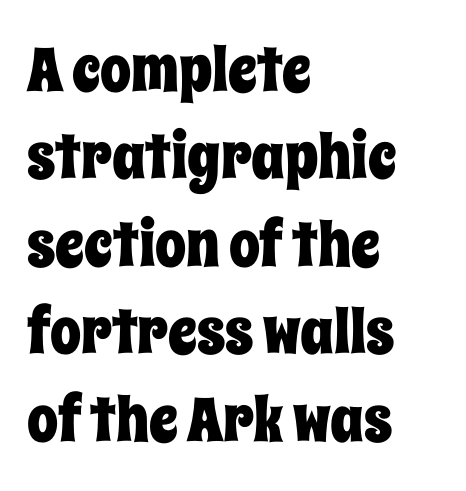
Q: Is the text italic (slanted)? A: No, it is upright.
Q: Is the text underlined? A: No.
Q: How is the paragraph aligned? A: Left-aligned.
Q: Is the spacing between letters normal or unusually wide? A: Normal.
Q: Is the spacing between lines tight, normal or loose? A: Normal.
Q: Width (condensed, normal, or wide)? A: Condensed.
Q: Stroke contrast? A: Low.
Q: x-height? A: Large.
Q: Monospaced? A: No.
